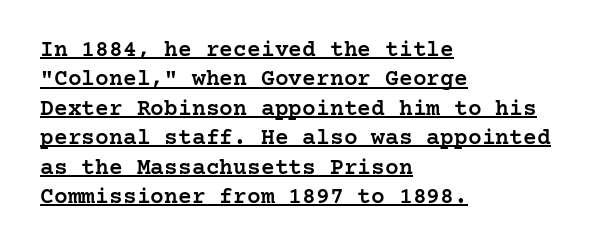
The image shows 23 px text type, upright; set left-aligned, normal line spacing (1.28x), normal letter spacing, underlined.
